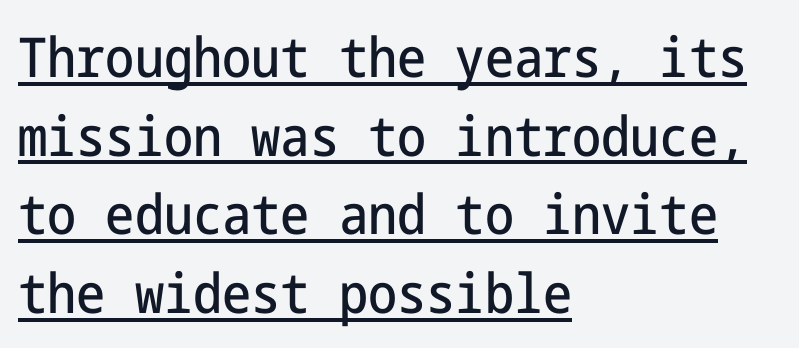
The image shows 55 px condensed sans-serif type, upright; set left-aligned, normal line spacing (1.43x), normal letter spacing, underlined; low stroke contrast and a medium x-height.
